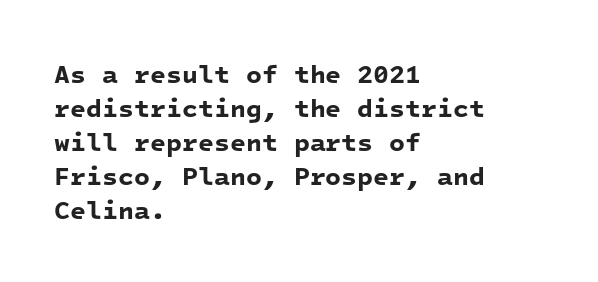
The image shows 26 px bold type; set left-aligned, normal line spacing (1.31x), normal letter spacing, not underlined.
